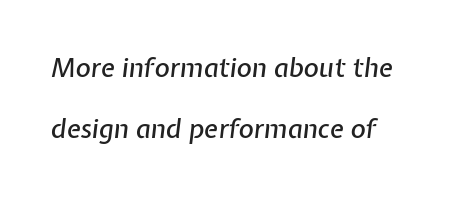
Descender tails drop into unmarked territory. Style check: oblique. The vertical gap from one line to the next is large. The gaps between neighbouring characters are ordinary and unremarkable.
